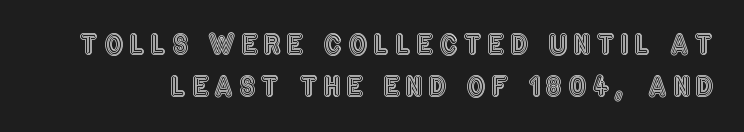
The image shows 27 px text type, upright; set normal line spacing (1.54x), unusually wide letter spacing (+0.21 em), not underlined.
